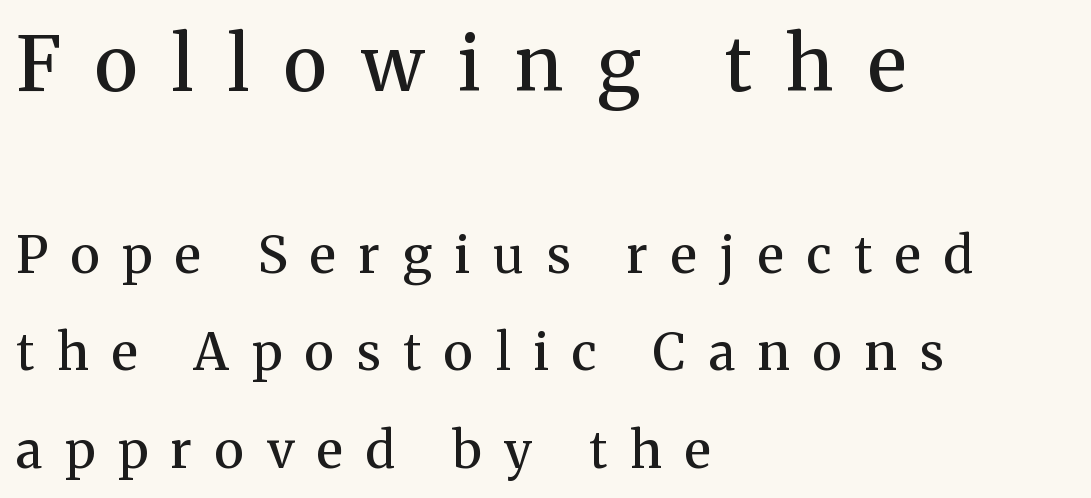
The typeface chosen for these lines features serifs. If you drew a ruler down the left edge, every line would touch it. Spacing verdict: proportional, widths tailored to each character. The leading is generous, giving the passage an open texture.
